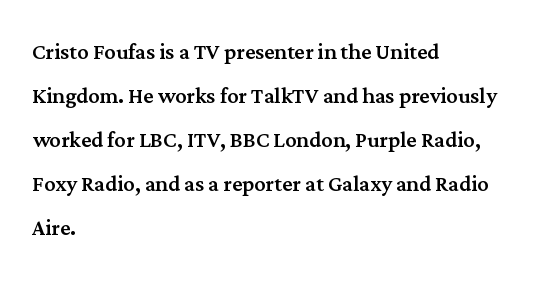
The image shows 28 px serif type, upright; set left-aligned, normal line spacing (1.57x), normal letter spacing, not underlined; medium stroke contrast and a medium x-height.
